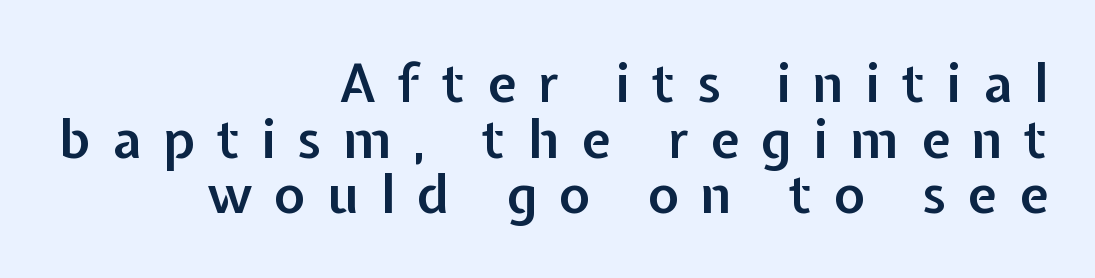
Just letters on the line, the space beneath them empty. Are there feet on the stems? There aren't — it's a sans. Nope, not italic — everything's standing straight. Note the varied advance widths — an 'i' is clearly narrower than an 'm'. Honestly, the rows look squashed on top of each other.
